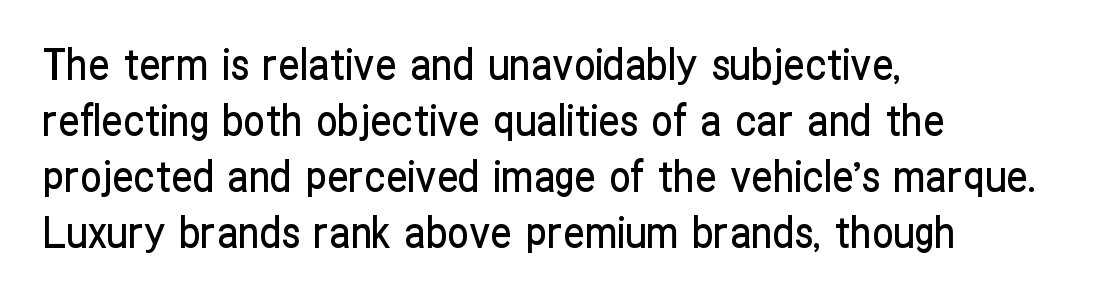
{"serif": "no", "italic": "no", "width": "condensed", "stroke_contrast": "low", "x_height": "medium", "monospaced": "no", "underline": "no", "align": "left", "line_spacing": "normal", "line_spacing_ratio": 1.3, "letter_spacing": "normal", "letter_spacing_em": 0.0, "glyph_px": 43}
